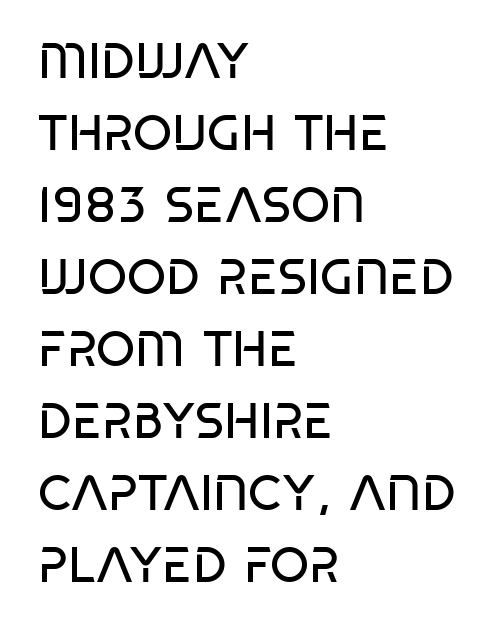
Heaviness? Minimal to ordinary, like unemphasized prose. Vertical spacing — default. A sans-serif font was chosen for this passage. The string is rendered with underlining switched off. Casual observation: everything's shoved over to the left.
